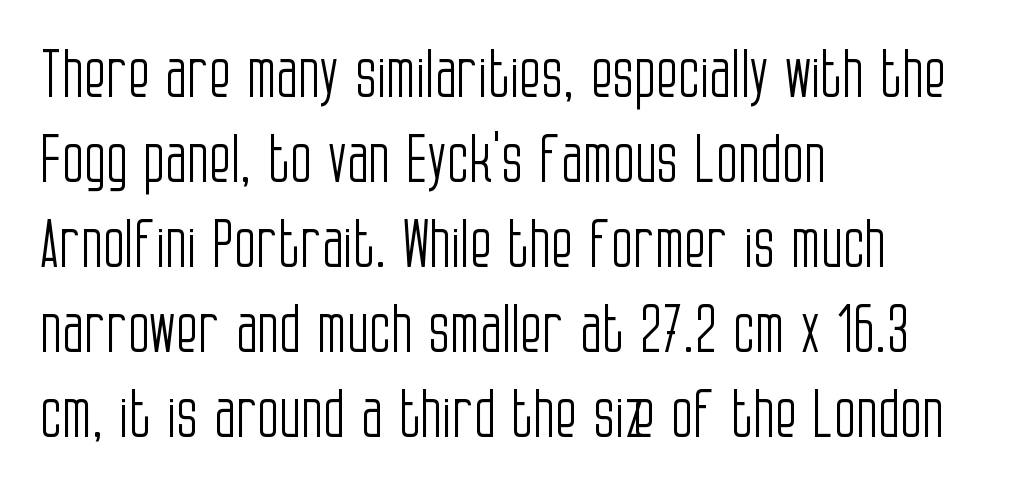
To sum up the face: it is a sans, with no serifs. The leading is moderate, giving the passage an even texture. The specimen omits any rule beneath the text block's lines. These glyphs show unthickened strokes, regular width or finer.
